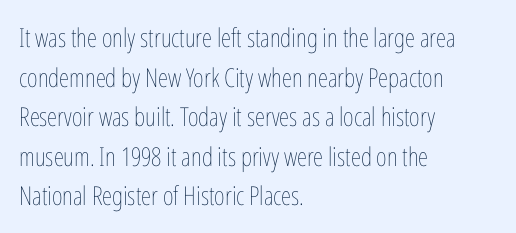
The image shows 26 px text type, upright; set left-aligned, normal line spacing (1.52x), normal letter spacing, not underlined.
